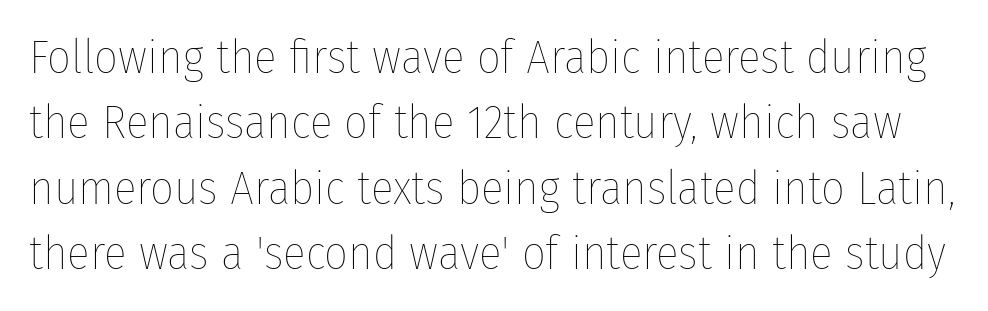
This is not heavy type; no bold has been used. The leading is moderate, giving the passage an even texture. Compared with typical body copy, the letter spacing here is the same. Looks like regular typesetting: each glyph gets only the width it needs. Type without underlining. Designer's note — italics off, roman on.
